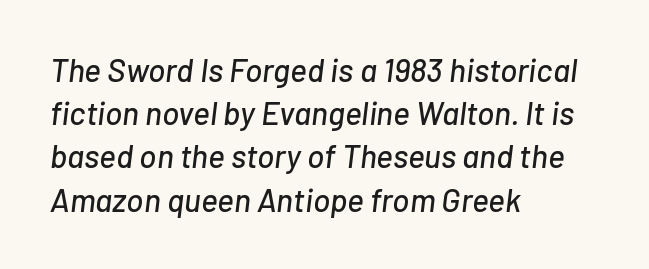
Italic? Definitely — the glyphs are oblique. Is this a fixed-width face? No — the glyphs have proportional, varying widths. Is the letter spacing exaggerated? No — it looks like the ordinary default. The lines sit at an ordinary, default distance from one another. Glance below the letters and you will spot only blank space. A student would call this left alignment; a typographer would say flush left, rag right.
